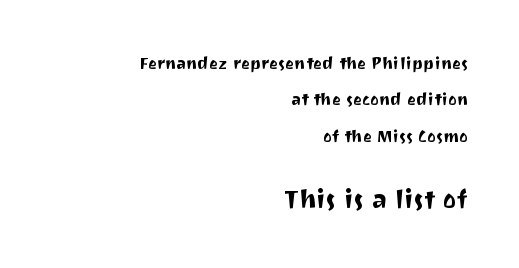
Caption: multi-line text, flush right, ragged left. Every character sits straight up, as roman type does. Lines of text with bare space underneath. Caption: upper text group reduced, lower text group enlarged.
